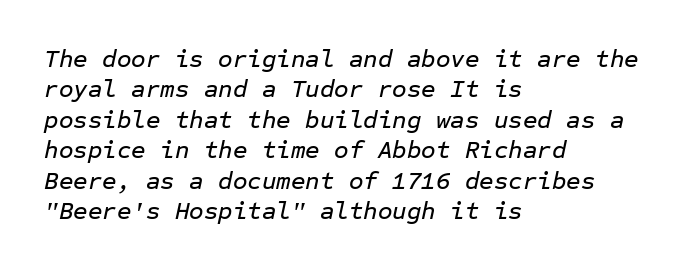
Layout note: lines flush left. The passage shown leans; its letterforms are oblique. Here the glyphs are tracked normally, forming tight word shapes. Underline: absent.
